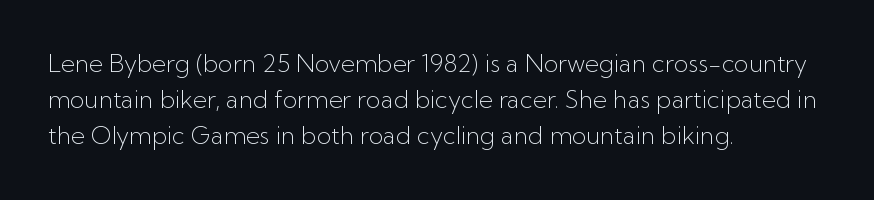
{"italic": "no", "bold": "no", "underline": "no", "align": "left", "line_spacing": "normal", "line_spacing_ratio": 1.51, "letter_spacing": "normal", "letter_spacing_em": 0.0, "glyph_px": 24}
